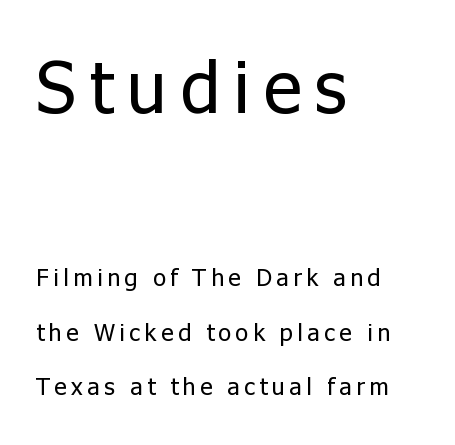
{"serif": "no", "italic": "no", "bold": "no", "weight": "regular", "width": "normal", "stroke_contrast": "low", "x_height": "medium", "monospaced": "no", "underline": "no", "align": "left", "line_spacing": "loose", "line_spacing_ratio": 2.27, "larger_block": "first", "size_ratio": 3.04, "glyph_px": 73}
